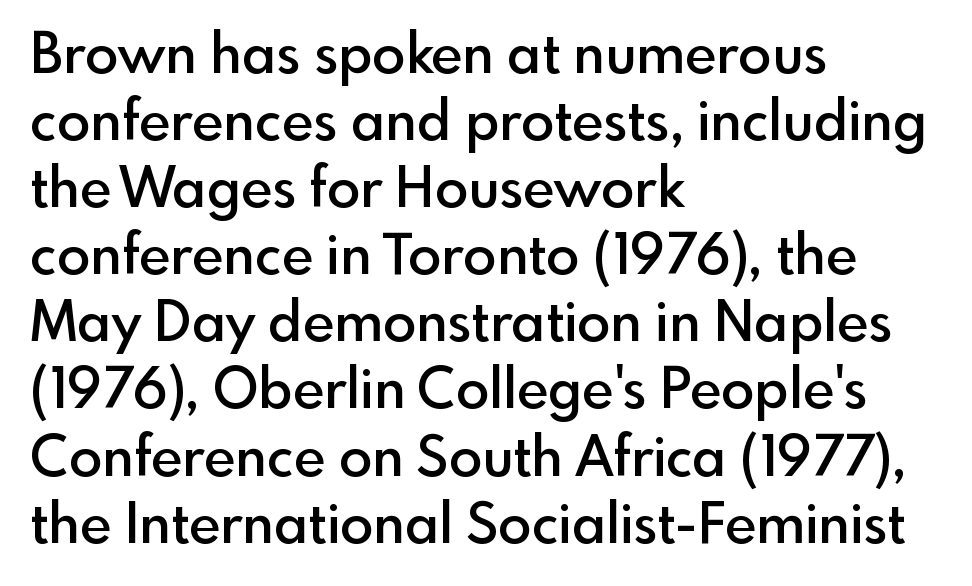
Posture: upright roman. The face used here is proportionally spaced, like ordinary book or web type. These lines stack with their left ends in a neat column. The glyphs are unaccompanied by any horizontal stroke below them. Look at the bottom of the vertical strokes: they stop flat, with no serifs.
